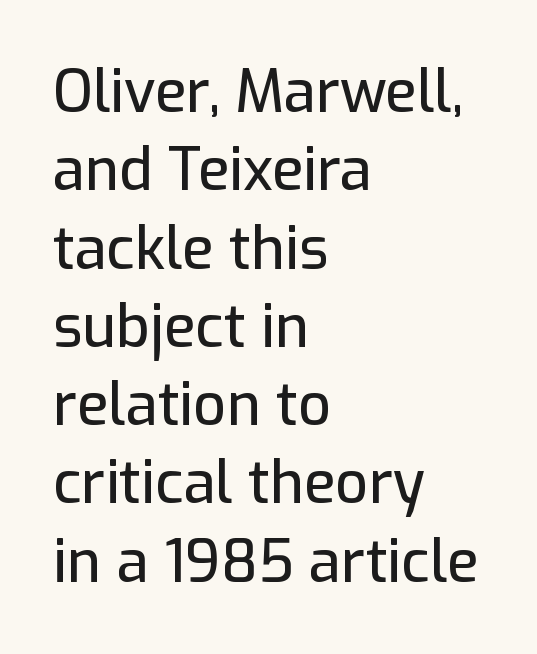
Q: Is the text italic (slanted)? A: No, it is upright.
Q: Is the typeface a serif or a sans-serif typeface? A: Sans-serif.
Q: Is the text underlined? A: No.
Q: How is the paragraph aligned? A: Left-aligned.
Q: Is the spacing between letters normal or unusually wide? A: Normal.
Q: Is the spacing between lines tight, normal or loose? A: Normal.
Q: Width (condensed, normal, or wide)? A: Normal.
Q: Stroke contrast? A: Low.
Q: x-height? A: Medium.
Q: Monospaced? A: No.
